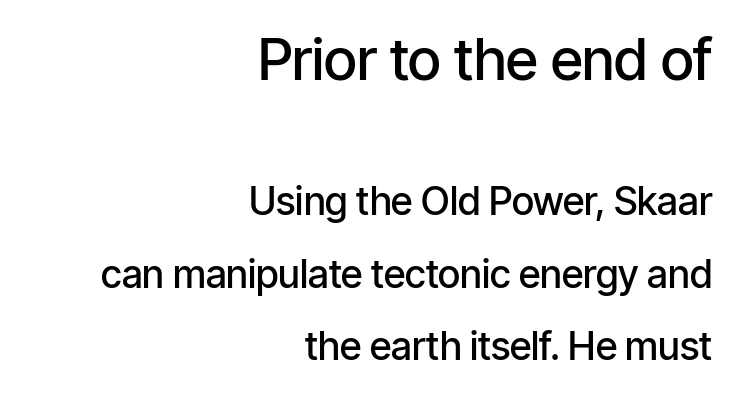
Does the bottom block carry the larger type? No, the top block does. Does the weight exceed regular? Yes, but only to semibold. Here the designer chose a conventional face with non-uniform glyph widths. The foot of each line stays bare and open. Default kerning and tracking; the words read as compact shapes.
